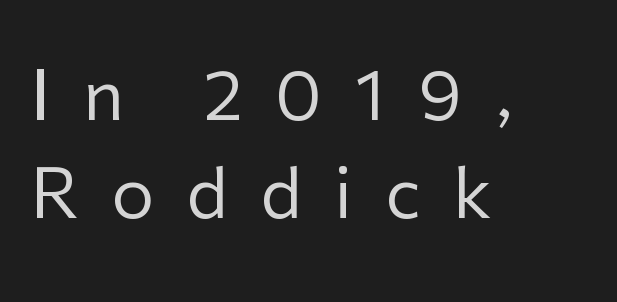
It's the straight-up-and-down kind of type. Each letter keeps its own natural width here, so spacing adapts to shape. This sample is left-justified, so line endings fall wherever the words run out. What kind of face is this? One without serifs — a sans. Letters have the restrained weight of plain body copy at most. Any mark beneath the type? The region is blank.
